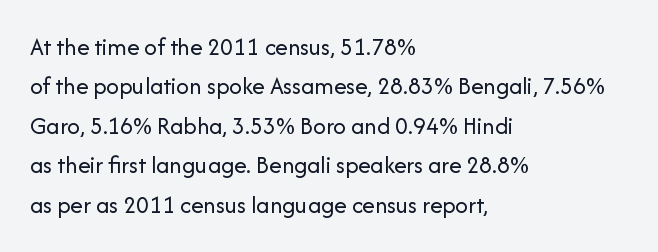
{"italic": "no", "bold": "no", "underline": "no", "align": "left", "line_spacing": "normal", "line_spacing_ratio": 1.58, "letter_spacing": "normal", "letter_spacing_em": 0.0, "glyph_px": 25}
